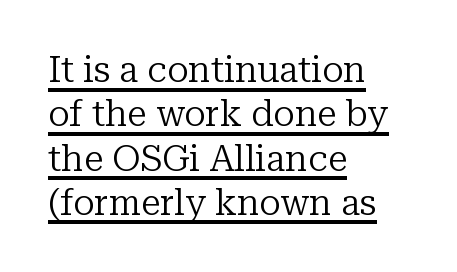
Q: Is the text bold? A: No.
Q: Is the text italic (slanted)? A: No, it is upright.
Q: Is the typeface a serif or a sans-serif typeface? A: Serif.
Q: Is the text underlined? A: Yes.
Q: How is the paragraph aligned? A: Left-aligned.
Q: Is the spacing between letters normal or unusually wide? A: Normal.
Q: Width (condensed, normal, or wide)? A: Normal.
Q: Stroke contrast? A: Low.
Q: x-height? A: Medium.
Q: Monospaced? A: No.
